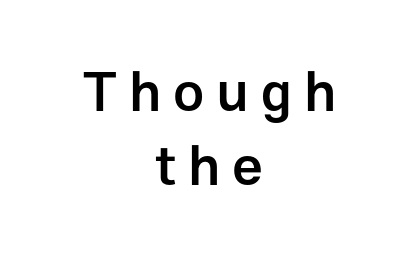
{"serif": "no", "italic": "no", "bold": "semi", "weight": "semibold", "width": "normal", "stroke_contrast": "low", "x_height": "medium", "monospaced": "no", "underline": "no", "align": "center", "line_spacing": "normal", "line_spacing_ratio": 1.34, "letter_spacing": "wide", "letter_spacing_em": 0.21, "glyph_px": 55}
